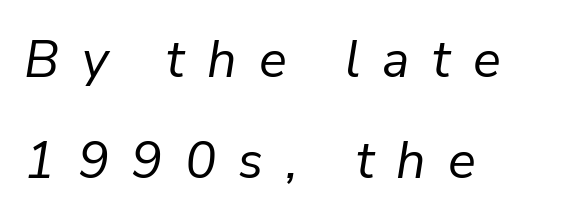
Letters rest on an invisible, unmarked baseline. The rendering uses natural spacing where letterforms have individual widths. The horizontal fit of the characters is loose and conspicuously gappy. Italic? Definitely — the glyphs are oblique. Counters stay open thanks to moderate or lighter strokes.
